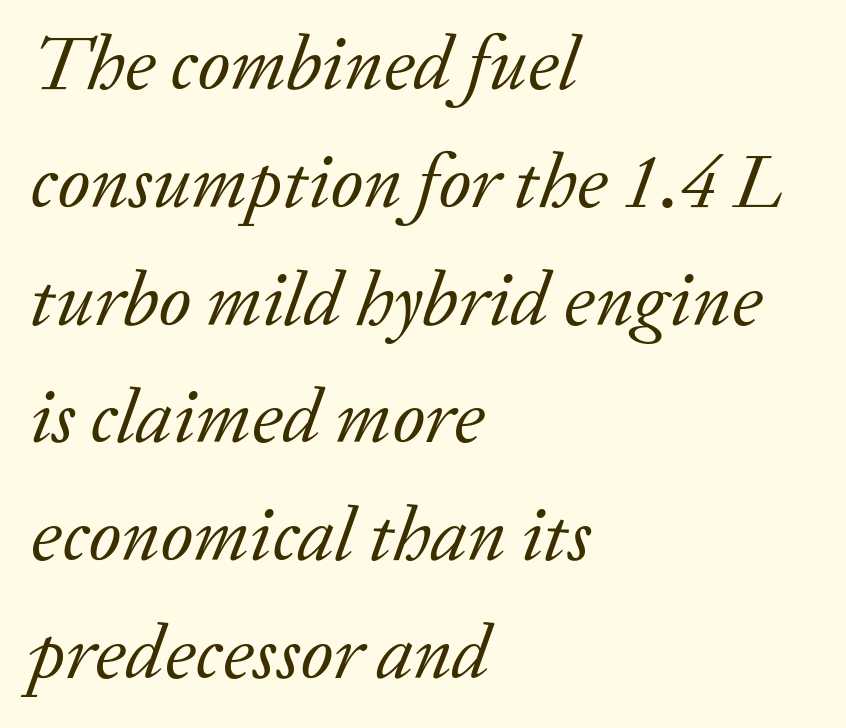
The image shows 77 px regular-weight serif type, italic (leaning right); set left-aligned, normal line spacing (1.53x), normal letter spacing, not underlined; low stroke contrast and a medium x-height.
